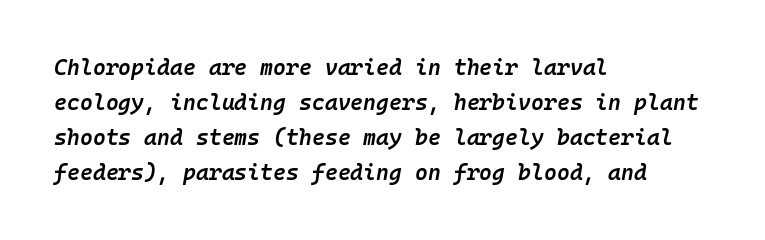
{"italic": "yes", "lean": "right", "slant_degrees": 10, "bold": "semi", "underline": "no", "align": "left", "line_spacing": "normal", "line_spacing_ratio": 1.59, "letter_spacing": "normal", "letter_spacing_em": 0.0, "glyph_px": 22}
